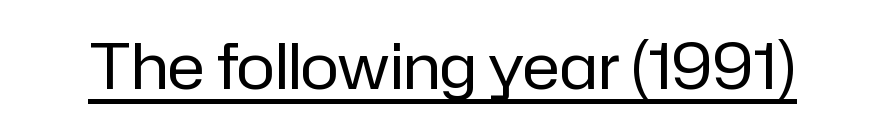
{"serif": "no", "italic": "no", "bold": "no", "weight": "regular", "width": "normal", "stroke_contrast": "low", "x_height": "medium", "monospaced": "no", "underline": "yes", "letter_spacing": "normal", "letter_spacing_em": 0.0, "glyph_px": 64}
